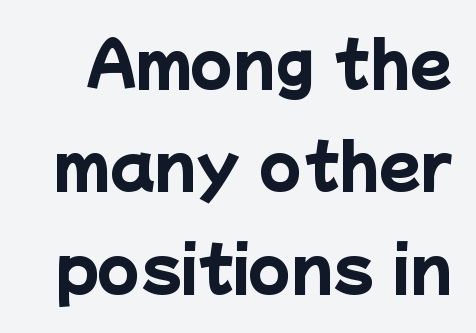
{"serif": "no", "bold": "yes", "weight": "heavy", "width": "normal", "stroke_contrast": "low", "x_height": "medium", "monospaced": "no", "underline": "no", "line_spacing": "normal", "line_spacing_ratio": 1.68, "letter_spacing": "normal", "letter_spacing_em": 0.0, "glyph_px": 61}
